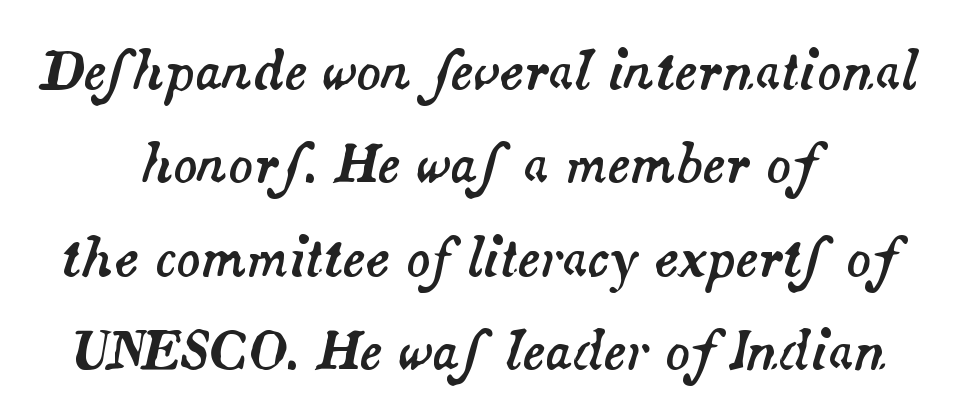
Tracking value appears to be zero — textbook default spacing. The gap between lines stays unmarked. The whitespace from short lines is split evenly between both sides. You could not count columns in this text — the font is proportionally spaced.
